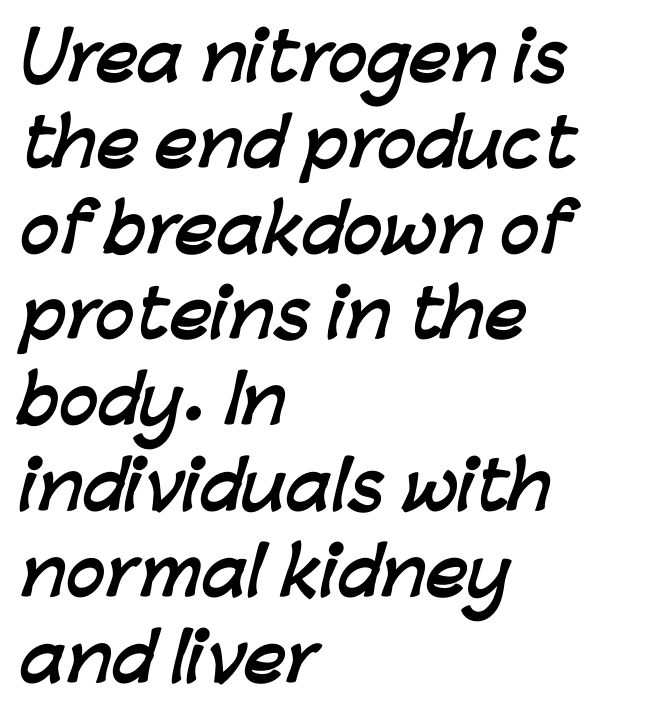
Q: Is the text bold? A: Yes.
Q: Is the typeface a serif or a sans-serif typeface? A: Sans-serif.
Q: Is the text underlined? A: No.
Q: How is the paragraph aligned? A: Left-aligned.
Q: Is the spacing between letters normal or unusually wide? A: Normal.
Q: Is the spacing between lines tight, normal or loose? A: Normal.
Q: Width (condensed, normal, or wide)? A: Normal.
Q: Stroke contrast? A: Low.
Q: x-height? A: Medium.
Q: Monospaced? A: No.
